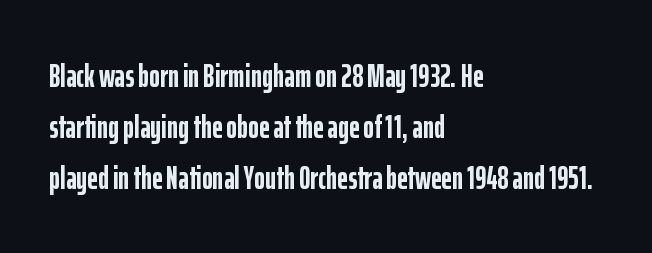
This rendering leaves character spacing at its baseline value. Underline: absent. Layout note: lines flush left. The face used here is proportionally spaced, like ordinary book or web type. You can tell from the bare stems that sans-serif type was used.
